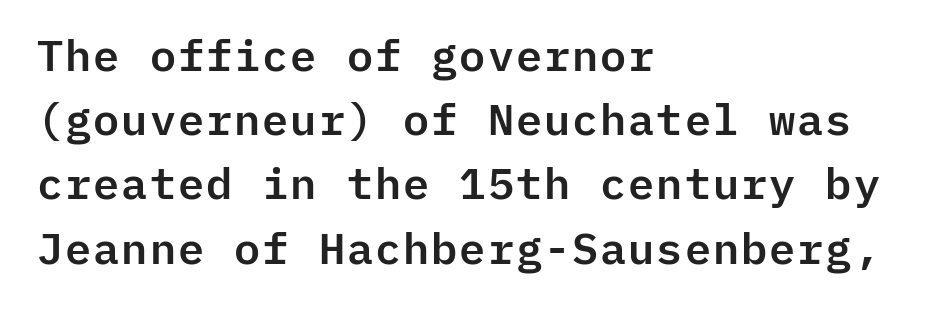
The image shows 44 px sans-serif type, upright, monospaced; set left-aligned, normal line spacing (1.46x), normal letter spacing, not underlined; low stroke contrast and a medium x-height.
